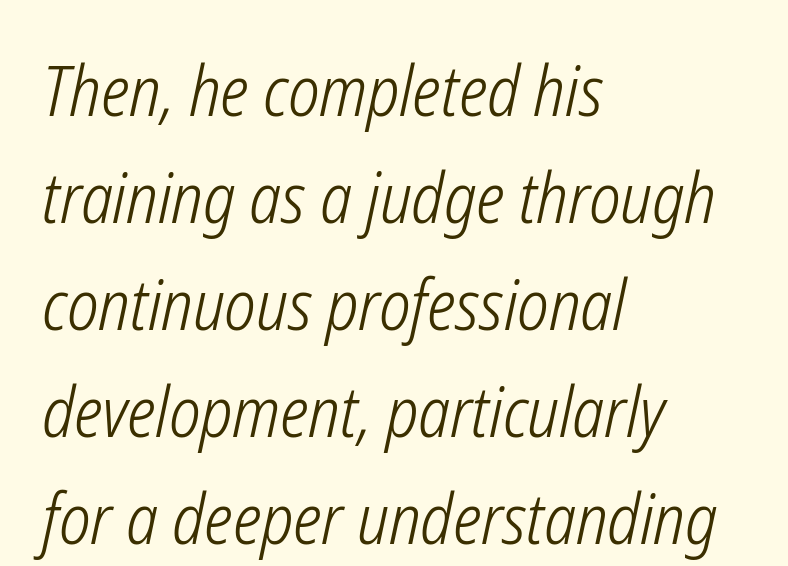
{"italic": "yes", "lean": "right", "slant_degrees": 12, "bold": "no", "weight": "light", "width": "condensed", "stroke_contrast": "low", "x_height": "medium", "monospaced": "no", "underline": "no", "align": "left", "line_spacing": "normal", "line_spacing_ratio": 1.55, "letter_spacing": "normal", "letter_spacing_em": 0.0, "glyph_px": 69}
